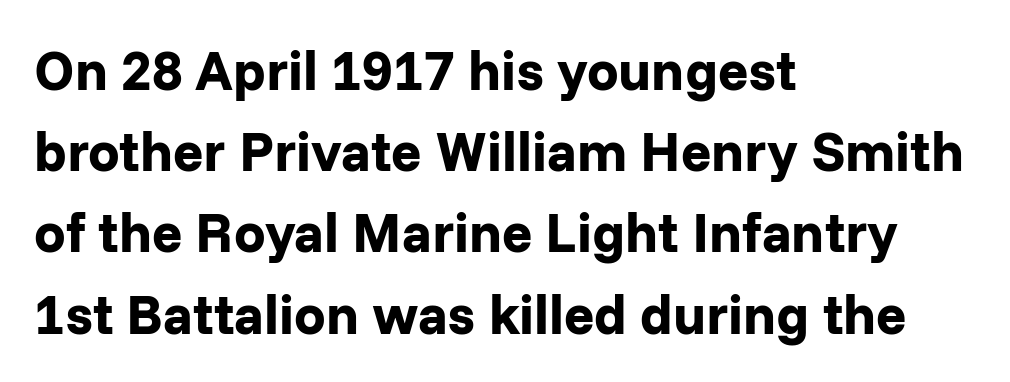
{"serif": "no", "italic": "no", "bold": "yes", "weight": "bold", "width": "normal", "stroke_contrast": "low", "x_height": "medium", "monospaced": "no", "underline": "no", "align": "left", "line_spacing": "normal", "line_spacing_ratio": 1.45, "letter_spacing": "normal", "letter_spacing_em": 0.0, "glyph_px": 56}
